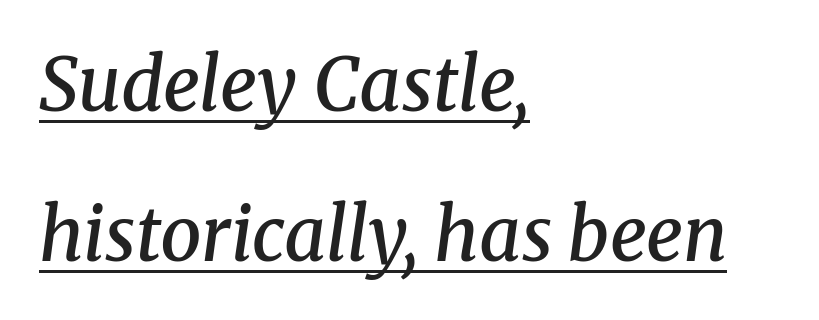
The image shows 73 px semibold serif type, italic (leaning right); set left-aligned, loose line spacing (2.05x), normal letter spacing, underlined; medium stroke contrast and a medium x-height.
